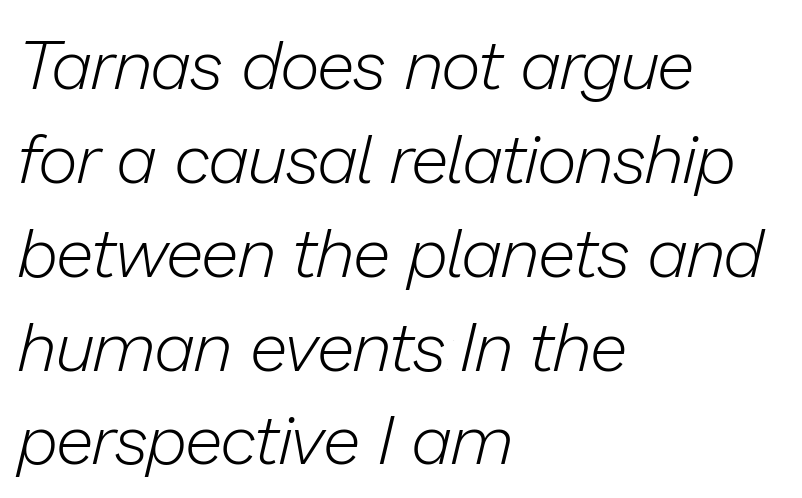
{"italic": "yes", "lean": "right", "slant_degrees": 13, "bold": "no", "weight": "light", "width": "normal", "stroke_contrast": "low", "x_height": "medium", "monospaced": "no", "underline": "no", "align": "left", "line_spacing": "normal", "line_spacing_ratio": 1.36, "letter_spacing": "normal", "letter_spacing_em": 0.0, "glyph_px": 69}
